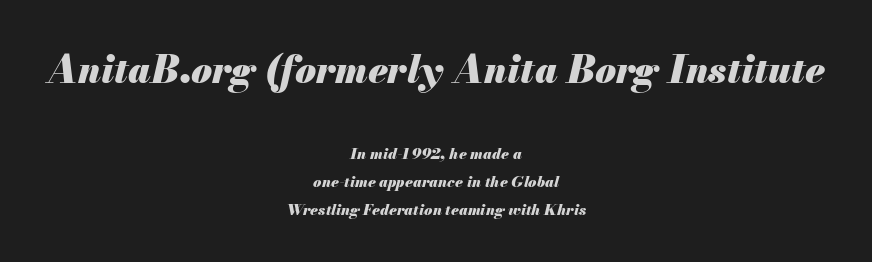
Q: Is the text bold? A: Yes.
Q: Is the text italic (slanted)? A: Yes, it leans right by about 13 degrees.
Q: Is the text underlined? A: No.
Q: How is the paragraph aligned? A: Centered.
Q: Is the spacing between letters normal or unusually wide? A: Normal.
Q: Which block of text is set in a larger size, the first (top) or the second (bottom)? A: The first (top) one.
Q: Width (condensed, normal, or wide)? A: Normal.
Q: Stroke contrast? A: Medium.
Q: x-height? A: Small.
Q: Monospaced? A: No.
